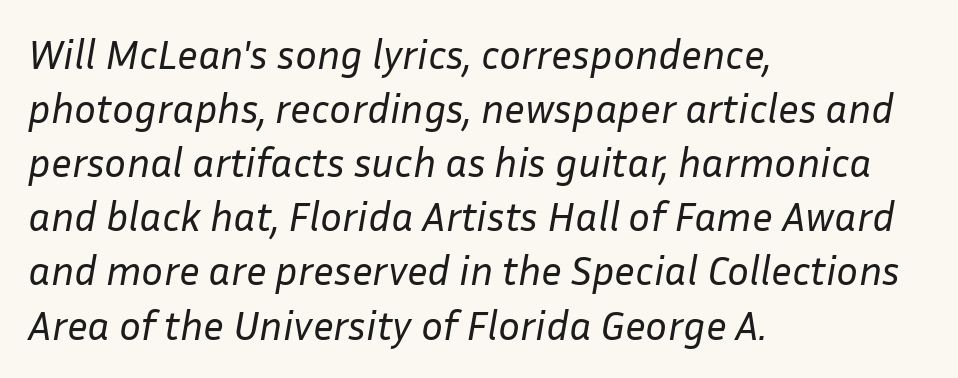
The image shows 41 px regular-weight type, italic (leaning right); set left-aligned, normal line spacing (1.32x), normal letter spacing, not underlined; low stroke contrast and a medium x-height.
